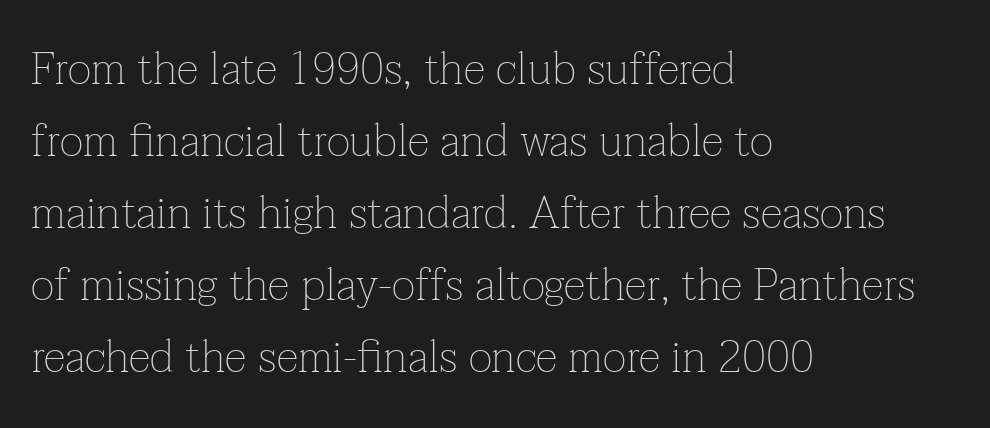
Whoever set this chose a conventional vertical rhythm. This is serif lettering, the kind often seen in printed books. Ascenders rise straight up at ninety degrees. Bare-footed words on every line. Stroke thickness stays within the range of a standard reading face or lighter.
